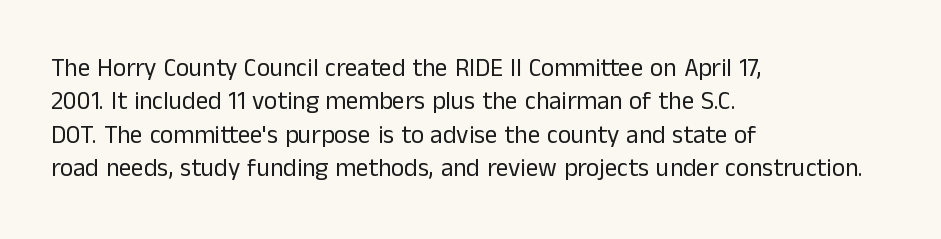
Q: Is the text bold? A: No.
Q: Is the text italic (slanted)? A: No, it is upright.
Q: Is the text underlined? A: No.
Q: How is the paragraph aligned? A: Left-aligned.
Q: Is the spacing between letters normal or unusually wide? A: Normal.
Q: Is the spacing between lines tight, normal or loose? A: Normal.
